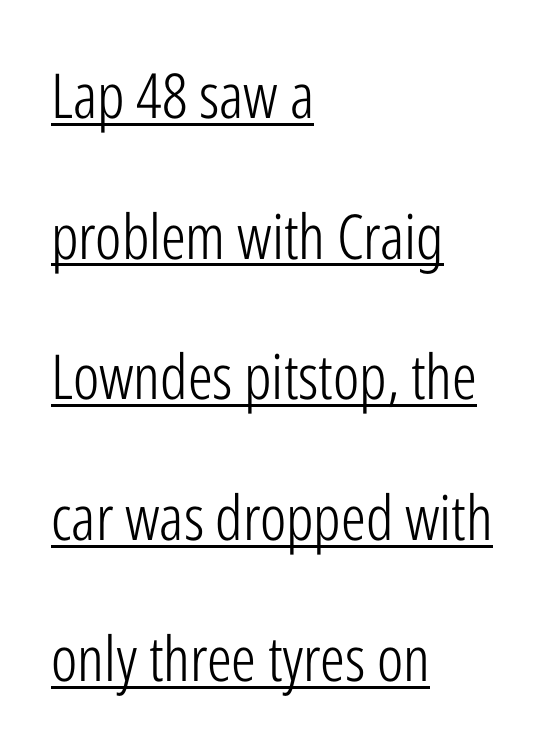
Ink coverage per letter is moderate at most. Do the letters lean? They stand straight. Reading down the block, your eye returns to a fixed left position each line. This block would shrink considerably if given ordinary leading; it's expanded now. Nothing unusual about the tracking: characters are spaced as the font intends. Underlined type.
